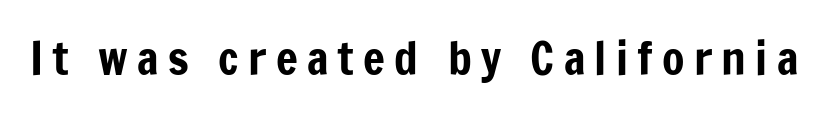
{"serif": "no", "italic": "no", "width": "condensed", "stroke_contrast": "low", "x_height": "medium", "monospaced": "no", "underline": "no", "letter_spacing": "wide", "letter_spacing_em": 0.2, "glyph_px": 46}
